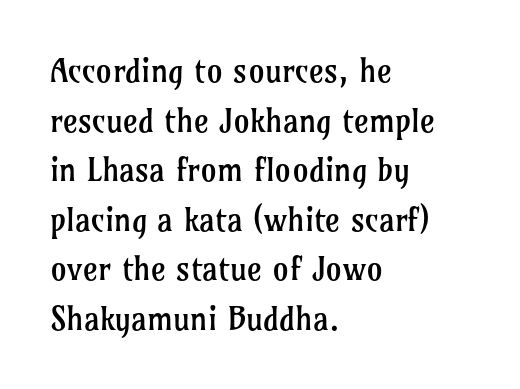
The passage shown is typed in a proportional face where columns would drift. Each word holds together tightly as a unit, with standard inter-letter gaps. Vertical strokes here are truly vertical. Line starts are locked; line ends wander.
